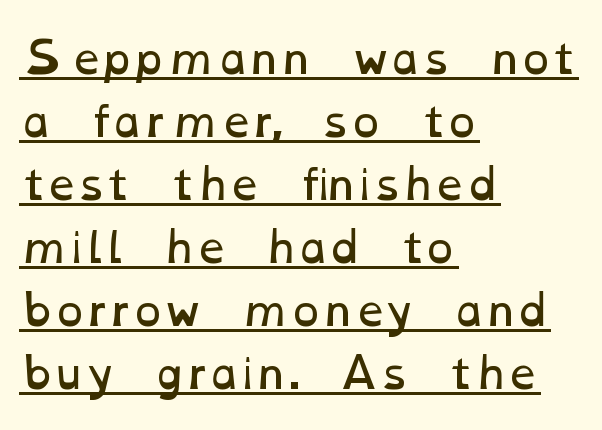
{"bold": "no", "weight": "regular", "width": "wide", "stroke_contrast": "low", "x_height": "medium", "monospaced": "no", "underline": "yes", "align": "left", "line_spacing": "normal", "line_spacing_ratio": 1.5, "letter_spacing": "normal", "letter_spacing_em": 0.0, "glyph_px": 42}
